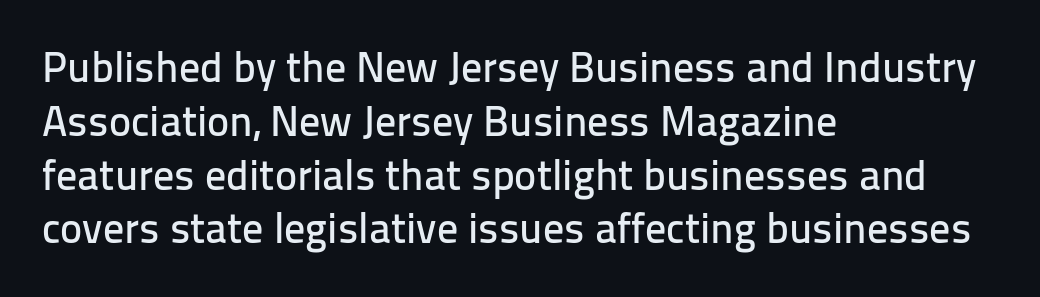
In terms of letterform style, serifs are entirely absent. The strip under each line holds only bare page. If you drew a ruler down the left edge, every line would touch it. Vertical strokes here are truly vertical.
